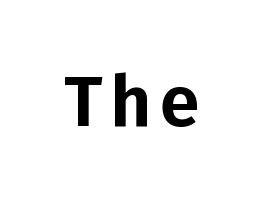
{"serif": "no", "italic": "no", "width": "normal", "stroke_contrast": "low", "x_height": "medium", "monospaced": "no", "underline": "no", "glyph_px": 72}
